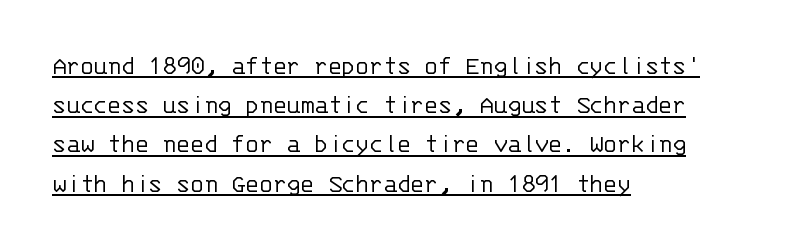
{"serif": "no", "italic": "no", "bold": "no", "weight": "light", "width": "normal", "stroke_contrast": "low", "x_height": "large", "monospaced": "yes", "underline": "yes", "align": "left", "line_spacing": "normal", "line_spacing_ratio": 1.4, "letter_spacing": "normal", "letter_spacing_em": 0.0, "glyph_px": 28}
